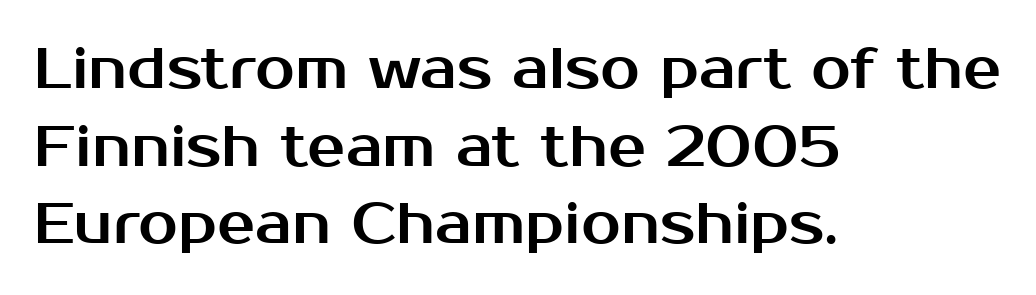
Q: Is the text italic (slanted)? A: No, it is upright.
Q: Is the typeface a serif or a sans-serif typeface? A: Sans-serif.
Q: Is the text underlined? A: No.
Q: How is the paragraph aligned? A: Left-aligned.
Q: Is the spacing between letters normal or unusually wide? A: Normal.
Q: Is the spacing between lines tight, normal or loose? A: Normal.
Q: Width (condensed, normal, or wide)? A: Normal.
Q: Stroke contrast? A: Medium.
Q: x-height? A: Medium.
Q: Monospaced? A: No.
